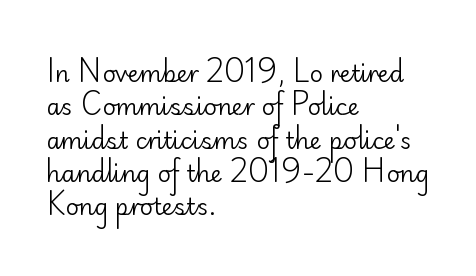
How would I describe the line gaps? Plain and ordinary. Just letters on the line, the space beneath them empty. Alignment: flush left. In terms of posture, this sample is upright.
